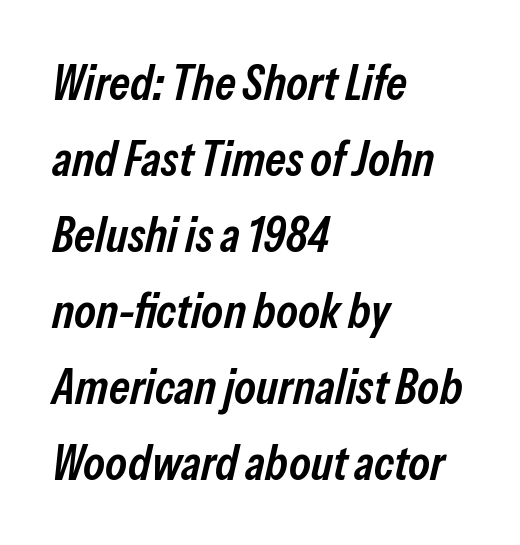
Caption: semibold face, moderately heavy strokes. Each row of text sits above clean, open space. Layout note: lines flush left. Does extra space separate the letters? No, they use regular spacing. In terms of leading, this rendering sits right in the middle. Compared with ordinary roman type, these characters are visibly tilted.
